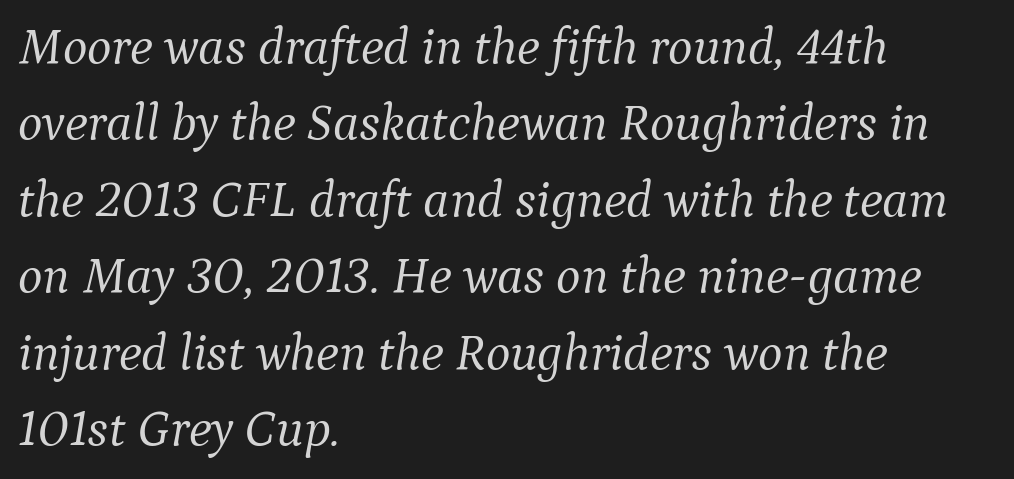
Q: Is the text bold? A: No.
Q: Is the text italic (slanted)? A: Yes, it leans right by about 9 degrees.
Q: Is the typeface a serif or a sans-serif typeface? A: Serif.
Q: Is the text underlined? A: No.
Q: How is the paragraph aligned? A: Left-aligned.
Q: Is the spacing between letters normal or unusually wide? A: Normal.
Q: Is the spacing between lines tight, normal or loose? A: Normal.
Q: Width (condensed, normal, or wide)? A: Normal.
Q: Stroke contrast? A: Medium.
Q: x-height? A: Medium.
Q: Monospaced? A: No.
